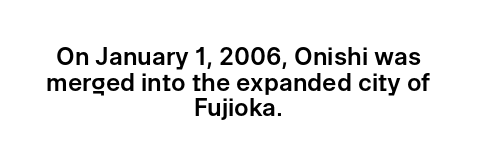
The image shows 24 px text type, upright; set centered, tight line spacing (1.07x), normal letter spacing, not underlined.
